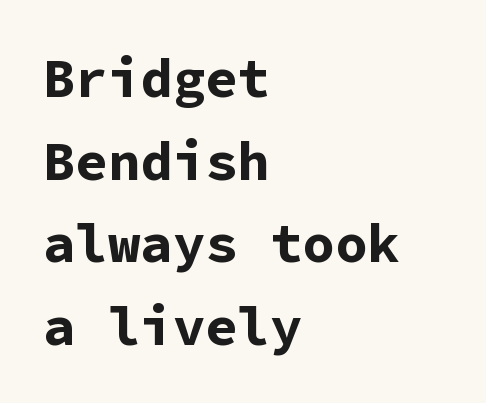
A normal amount of white space separates one row of letters from the next. The gap between lines stays unmarked. Italic? Not at all — the glyphs are vertical. This sample is left-justified, so line endings fall wherever the words run out. Weight check: bold — yes, fully.
